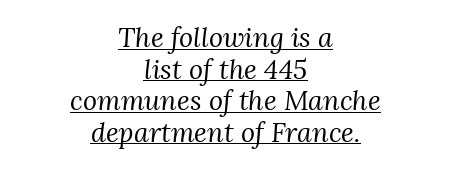
{"italic": "yes", "lean": "right", "slant_degrees": 3, "bold": "no", "underline": "yes", "align": "center", "line_spacing_ratio": 1.17, "letter_spacing": "normal", "letter_spacing_em": 0.0, "glyph_px": 27}
